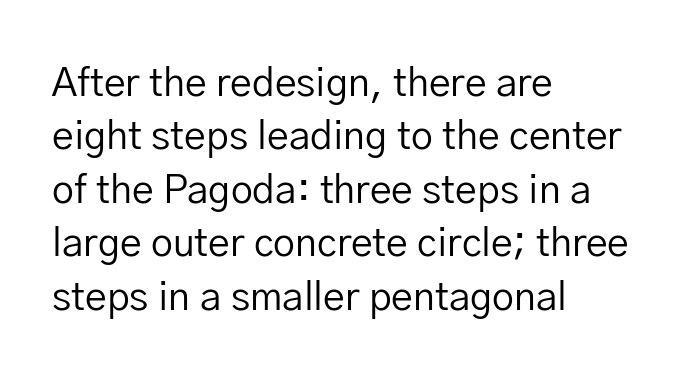
Q: Is the text bold? A: No.
Q: Is the text italic (slanted)? A: No, it is upright.
Q: Is the typeface a serif or a sans-serif typeface? A: Sans-serif.
Q: Is the text underlined? A: No.
Q: How is the paragraph aligned? A: Left-aligned.
Q: Is the spacing between letters normal or unusually wide? A: Normal.
Q: Is the spacing between lines tight, normal or loose? A: Normal.
Q: Width (condensed, normal, or wide)? A: Normal.
Q: Stroke contrast? A: Low.
Q: x-height? A: Medium.
Q: Monospaced? A: No.
